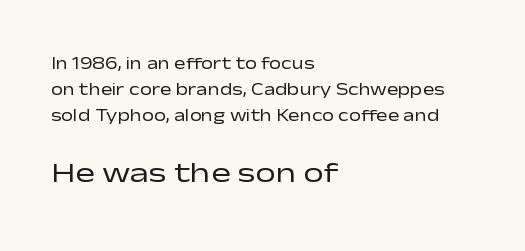
{"serif": "no", "italic": "no", "bold": "no", "weight": "regular", "width": "wide", "stroke_contrast": "low", "x_height": "medium", "monospaced": "no", "underline": "no", "align": "left", "line_spacing": "normal", "line_spacing_ratio": 1.53, "letter_spacing": "normal", "letter_spacing_em": 0.0, "larger_block": "second", "size_ratio": 1.71, "glyph_px": 29}
